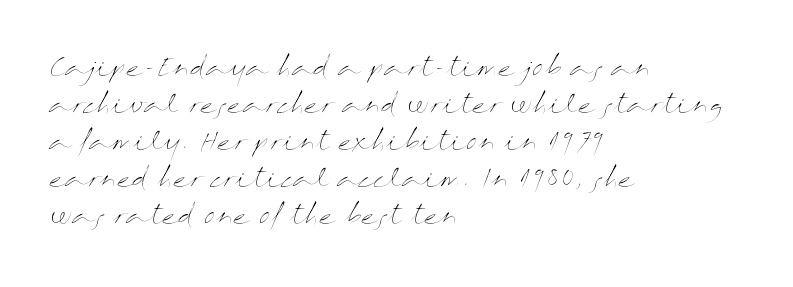
Q: Is the text bold? A: No.
Q: Is the text italic (slanted)? A: Yes.
Q: Is the text underlined? A: No.
Q: How is the paragraph aligned? A: Left-aligned.
Q: Is the spacing between letters normal or unusually wide? A: Normal.
Q: Is the spacing between lines tight, normal or loose? A: Normal.
